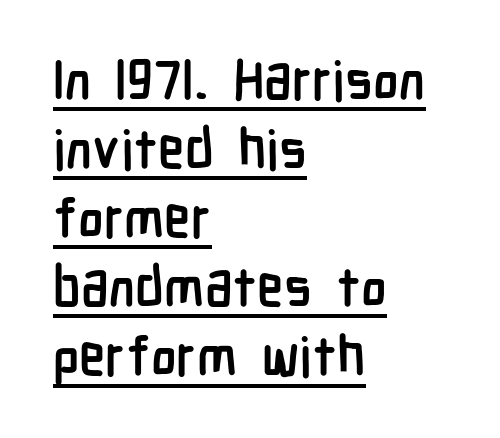
{"serif": "no", "italic": "no", "bold": "yes", "weight": "semibold", "width": "condensed", "stroke_contrast": "low", "x_height": "medium", "monospaced": "no", "underline": "yes", "align": "left", "line_spacing": "normal", "line_spacing_ratio": 1.28, "letter_spacing": "normal", "letter_spacing_em": 0.0, "glyph_px": 54}
